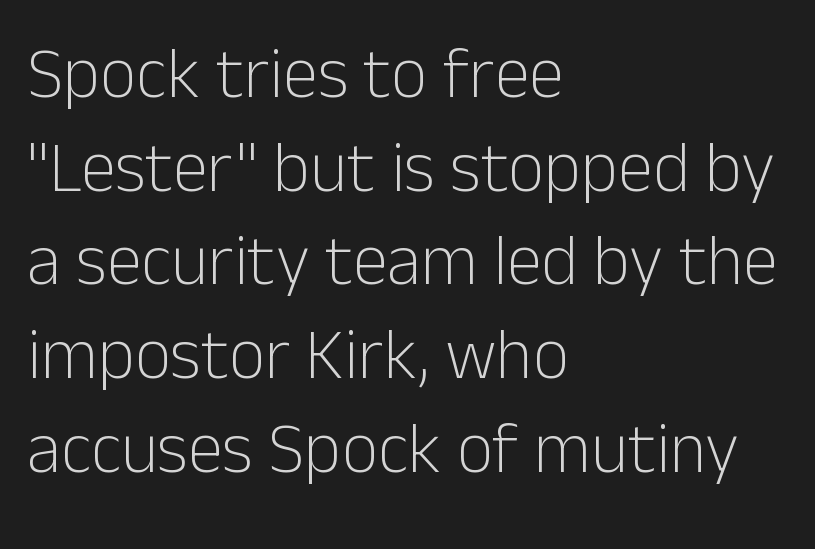
Q: Is the text bold? A: No.
Q: Is the text italic (slanted)? A: No, it is upright.
Q: Is the typeface a serif or a sans-serif typeface? A: Sans-serif.
Q: Is the text underlined? A: No.
Q: How is the paragraph aligned? A: Left-aligned.
Q: Is the spacing between letters normal or unusually wide? A: Normal.
Q: Is the spacing between lines tight, normal or loose? A: Normal.
Q: Width (condensed, normal, or wide)? A: Normal.
Q: Stroke contrast? A: Low.
Q: x-height? A: Medium.
Q: Monospaced? A: No.
